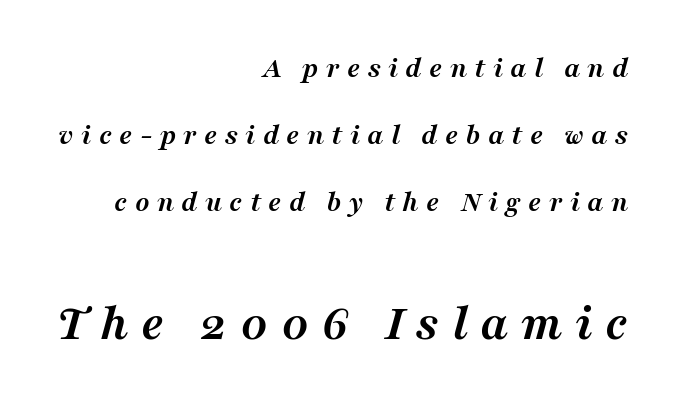
The image shows 52 px semibold serif type, italic (leaning right); set right-aligned, loose line spacing (2.23x), unusually wide letter spacing (+0.24 em), not underlined; the second (bottom) block is 1.73x larger; medium stroke contrast and a medium x-height.
